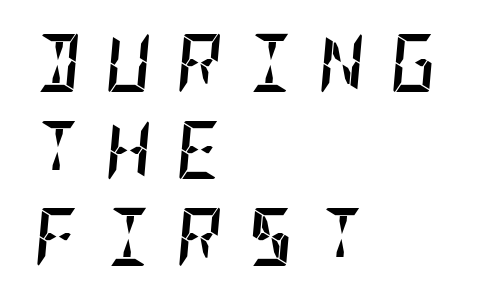
{"italic": "yes", "lean": "right", "slant_degrees": 5, "bold": "yes", "weight": "semibold", "width": "condensed", "stroke_contrast": "low", "x_height": "large", "underline": "no", "align": "left", "line_spacing": "normal", "line_spacing_ratio": 1.5, "letter_spacing": "wide", "letter_spacing_em": 0.41, "glyph_px": 58}
